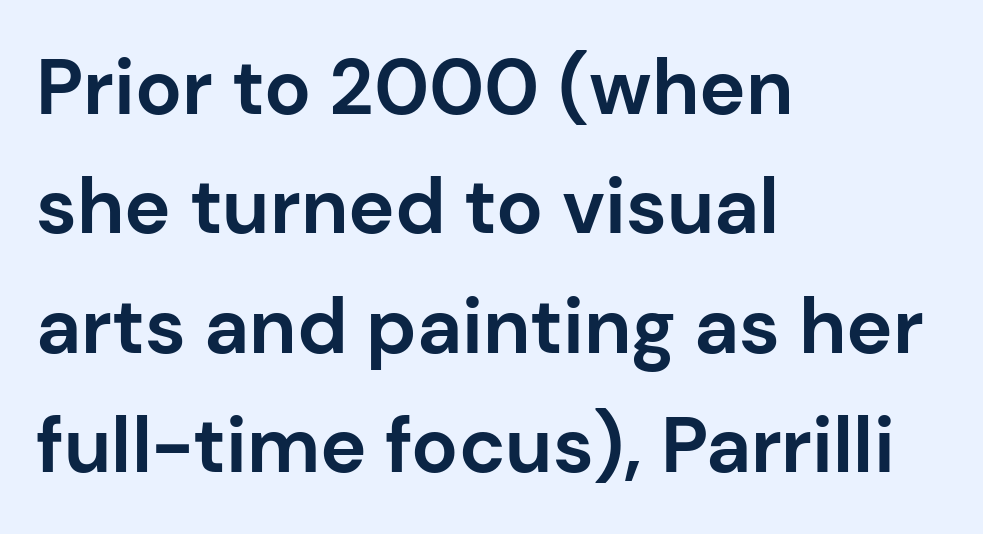
{"serif": "no", "italic": "no", "bold": "yes", "weight": "bold", "width": "normal", "stroke_contrast": "low", "x_height": "medium", "monospaced": "no", "underline": "no", "align": "left", "line_spacing": "normal", "line_spacing_ratio": 1.53, "letter_spacing": "normal", "letter_spacing_em": 0.0, "glyph_px": 78}
